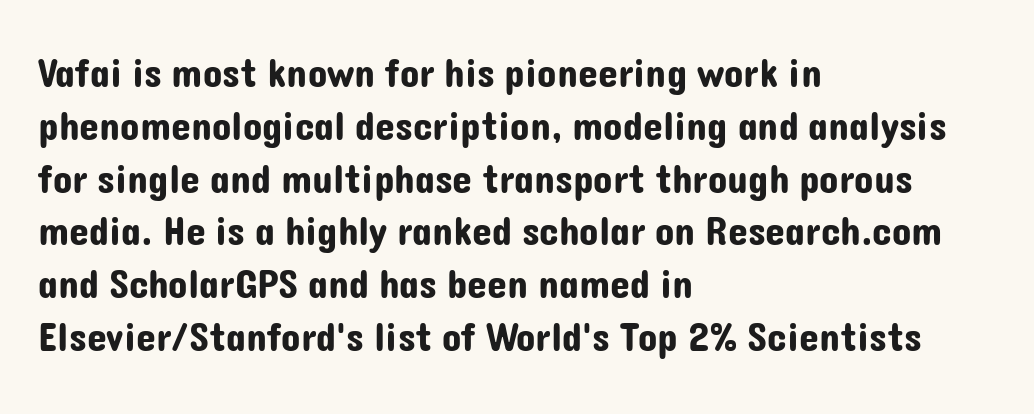
The image shows 40 px sans-serif type, upright; set left-aligned, normal line spacing (1.32x), normal letter spacing, not underlined; low stroke contrast and a medium x-height.
